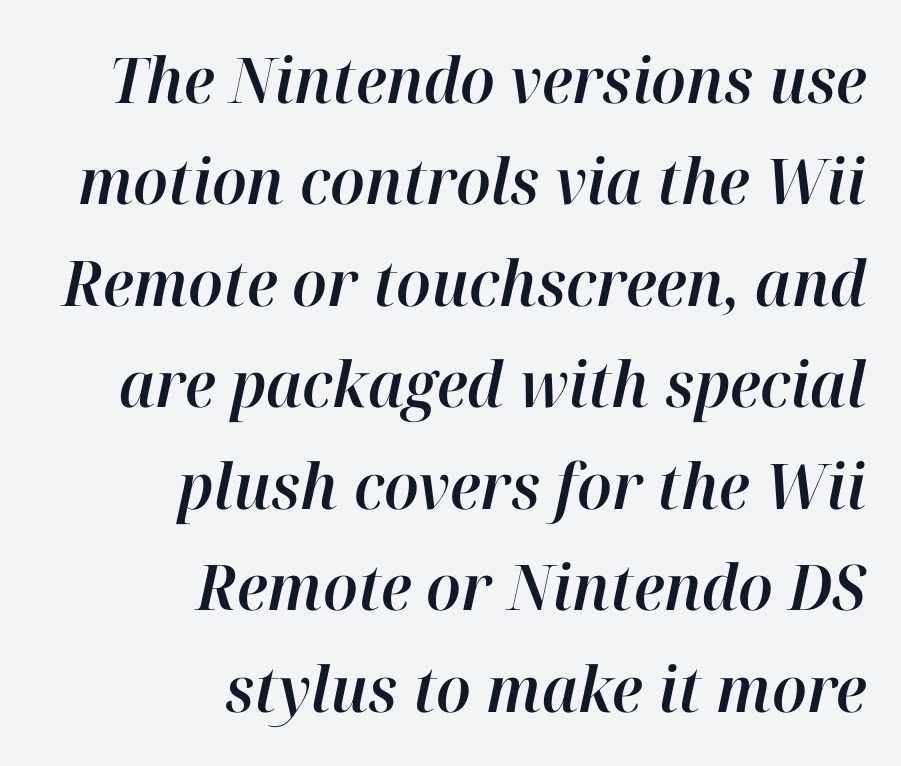
The image shows 63 px text type, italic (leaning right); set right-aligned, normal line spacing (1.61x), normal letter spacing, not underlined; high stroke contrast and a medium x-height.
